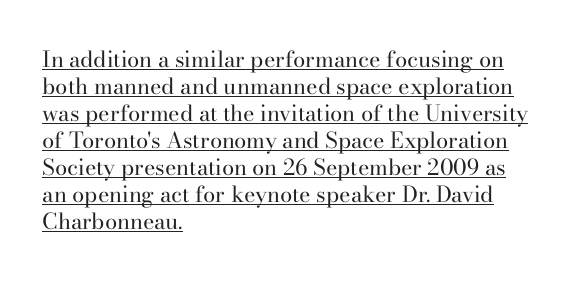
{"italic": "no", "bold": "no", "underline": "yes", "align": "left", "line_spacing_ratio": 1.23, "letter_spacing": "normal", "letter_spacing_em": 0.0, "glyph_px": 22}
